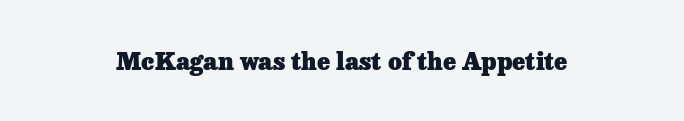
{"italic": "no", "bold": "yes", "underline": "no", "align": "center", "letter_spacing": "normal", "letter_spacing_em": 0.0, "glyph_px": 24}
